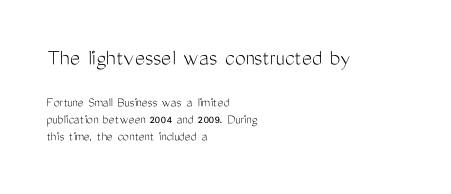
Underlining? Definitely not there. Unbolded letterforms with no extra heft. The face used here is rendered with its standard letterfit. Left-aligned paragraph, ragged on the right. Which chunk is bigger? The first one — the top block dwarfs the bottom. Ascenders rise straight up at ninety degrees.
